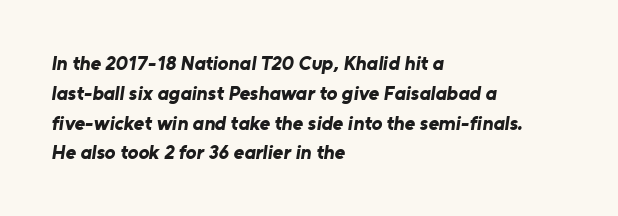
Students, note that the glyphs here touch the page at normal intervals. Strokes here are thick enough to call this a true bold. The passage is arranged the way most books set body copy — flush left. If you measured baseline to baseline, you'd find a middling distance. No word sits above an underline.
